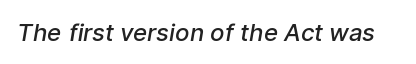
Q: Is the text bold? A: Semi-bold.
Q: Is the text underlined? A: No.
Q: Is the spacing between letters normal or unusually wide? A: Normal.
